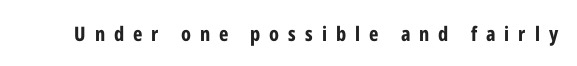
Q: Is the text bold? A: Yes.
Q: Is the text italic (slanted)? A: No, it is upright.
Q: Is the text underlined? A: No.
Q: Is the spacing between letters normal or unusually wide? A: Unusually wide.
